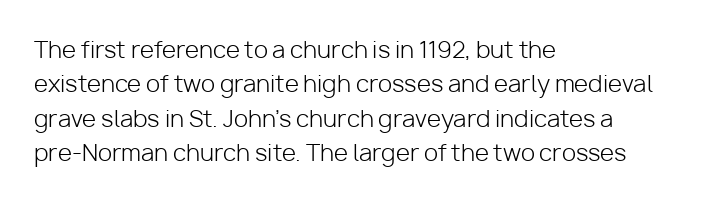
The image shows 23 px text type, upright; set left-aligned, normal line spacing (1.5x), normal letter spacing, not underlined.
